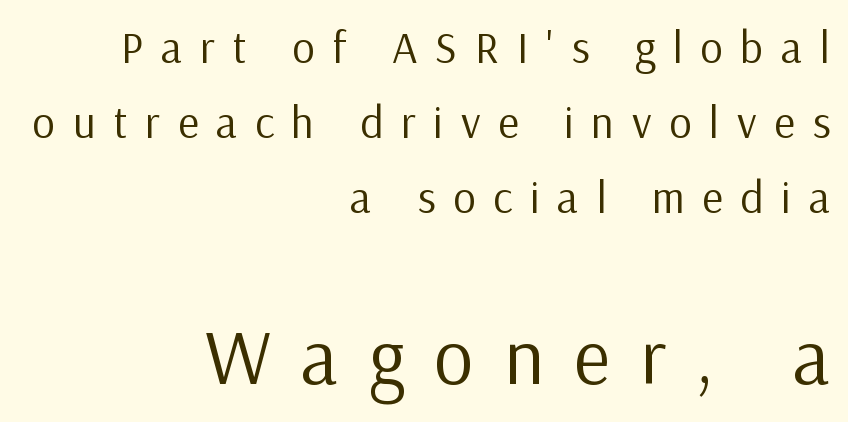
The image shows 78 px regular-weight sans-serif type, upright; set right-aligned, normal line spacing (1.67x), unusually wide letter spacing (+0.39 em), not underlined; the second (bottom) block is 1.73x larger; low stroke contrast and a medium x-height.
